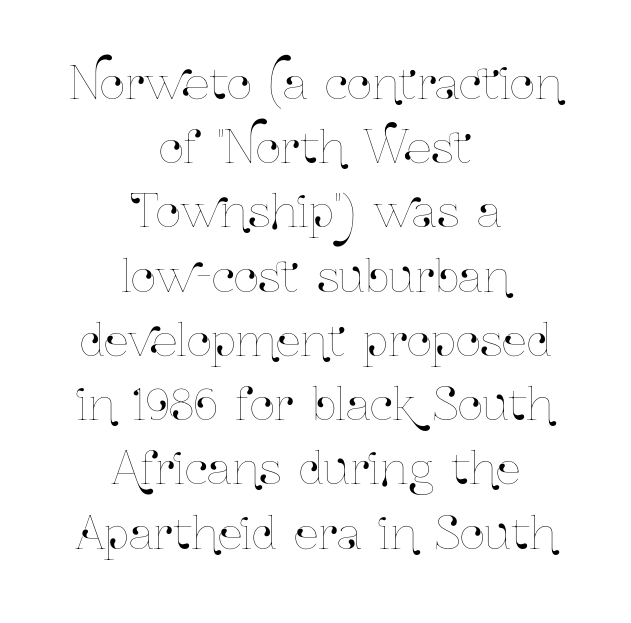
The image shows 44 px condensed type, upright; set centered, normal line spacing (1.46x), normal letter spacing, not underlined; low stroke contrast and a medium x-height.
